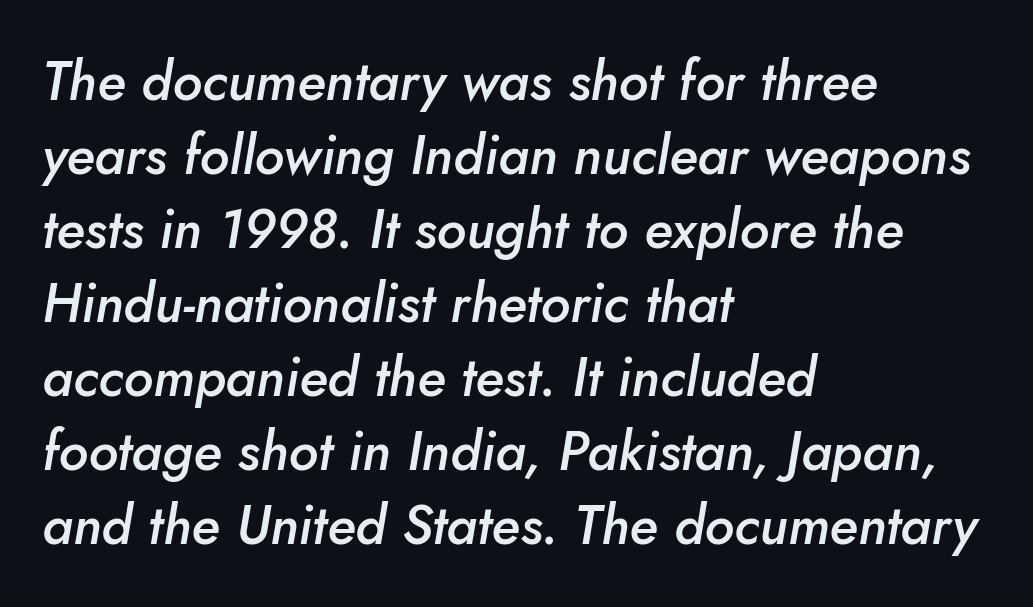
The image shows 54 px semibold type, italic (leaning right); set left-aligned, normal line spacing (1.37x), normal letter spacing, not underlined; low stroke contrast and a small x-height.
